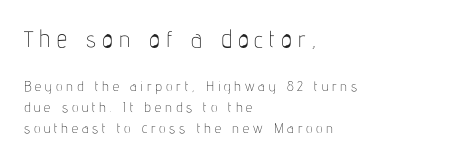
Descenders hang freely into open space. Each stroke keeps to a modest, everyday thickness or less. Short note: letters widely spaced. These two chunks differ in scale, with the top chunk taking the larger measure. Leading matches the norm, producing a regular column. Every stem runs plumb, perpendicular to the baseline.
